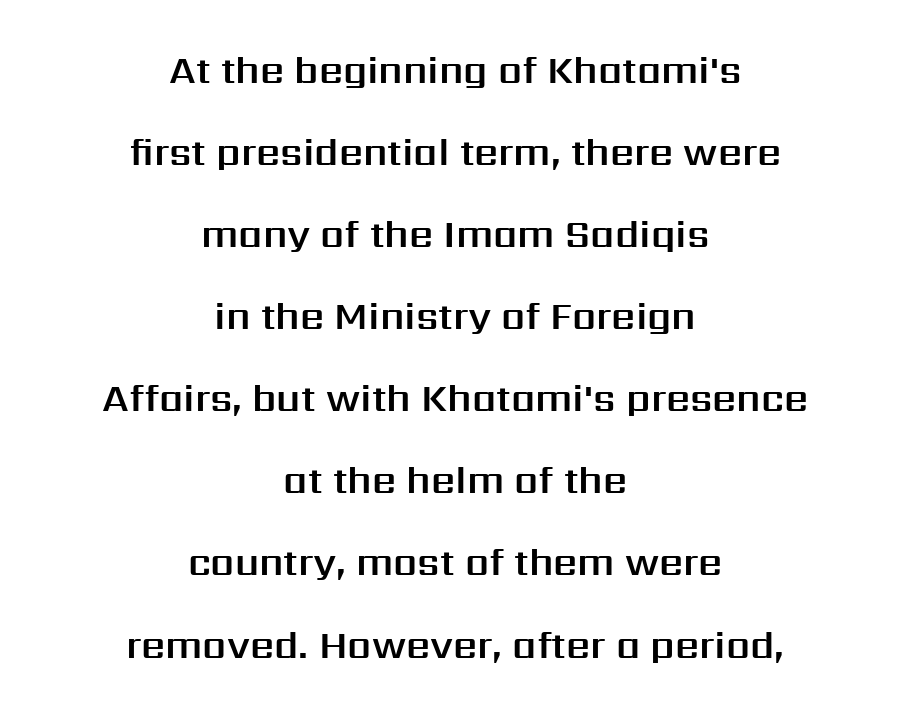
{"serif": "no", "italic": "no", "width": "normal", "stroke_contrast": "medium", "x_height": "medium", "monospaced": "no", "underline": "no", "align": "center", "line_spacing": "loose", "line_spacing_ratio": 2.16, "letter_spacing": "normal", "letter_spacing_em": 0.0, "glyph_px": 38}
